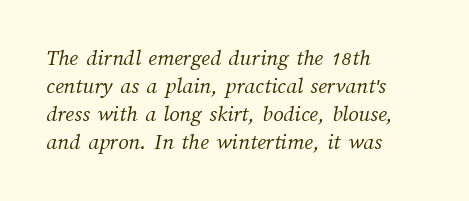
Line starts are locked; line ends wander. Students, note that the glyphs here touch the page at normal intervals. Just letters on the line, the space beneath them empty. Is the type heavy? It reads as light-to-regular instead.
